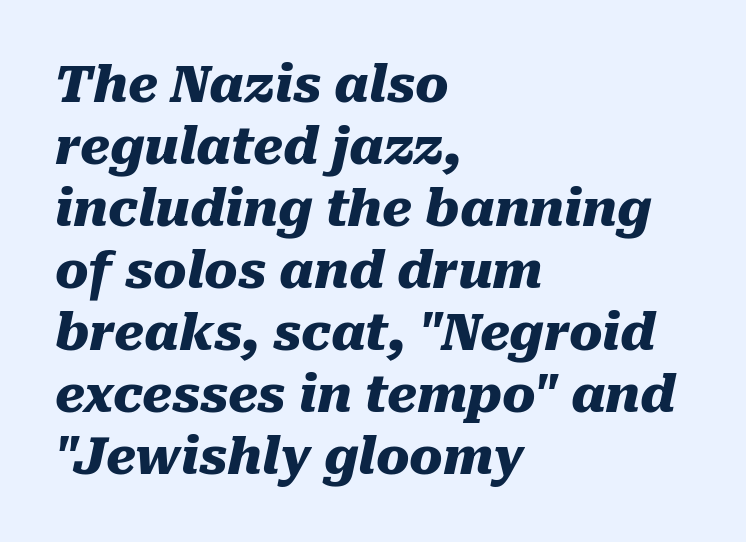
The image shows 50 px heavy type, italic (leaning right); set left-aligned, line spacing 1.24x, normal letter spacing, not underlined; medium stroke contrast and a medium x-height.
